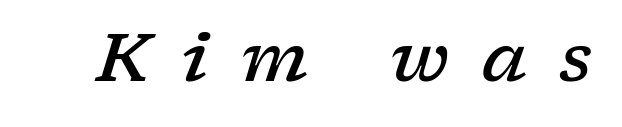
{"serif": "yes", "italic": "yes", "lean": "right", "slant_degrees": 17, "bold": "semi", "weight": "semibold", "width": "wide", "stroke_contrast": "low", "x_height": "medium", "monospaced": "no", "underline": "no", "letter_spacing": "wide", "letter_spacing_em": 0.49, "glyph_px": 66}
